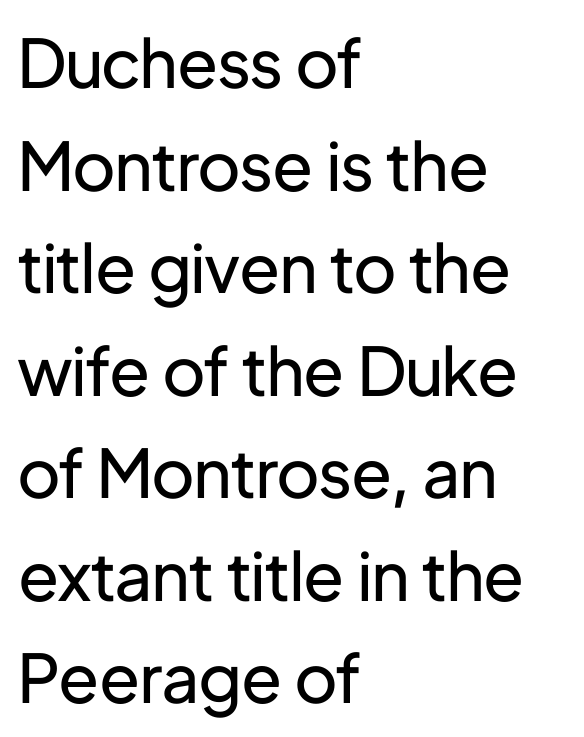
The text was rendered using a sans face with plain stroke endings. The cut favours lightness, reaching ordinary text weight at its darkest. This sample uses plain, unmodified letter spacing. Evenly set lines give the paragraph a standard silhouette.
